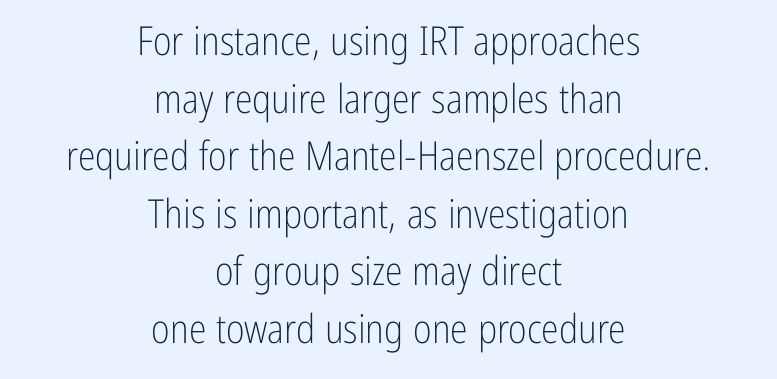
{"serif": "no", "italic": "no", "bold": "no", "weight": "light", "width": "condensed", "stroke_contrast": "low", "x_height": "medium", "monospaced": "no", "underline": "no", "align": "center", "line_spacing": "normal", "line_spacing_ratio": 1.44, "letter_spacing": "normal", "letter_spacing_em": 0.0, "glyph_px": 40}
